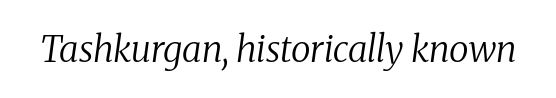
{"serif": "yes", "italic": "yes", "lean": "right", "slant_degrees": 8, "bold": "no", "weight": "regular", "width": "normal", "stroke_contrast": "medium", "x_height": "medium", "monospaced": "no", "underline": "no", "letter_spacing": "normal", "letter_spacing_em": 0.0, "glyph_px": 36}
